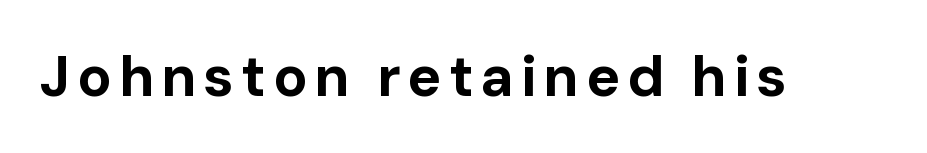
The image shows 57 px bold sans-serif type, upright; set not underlined; low stroke contrast and a medium x-height.
